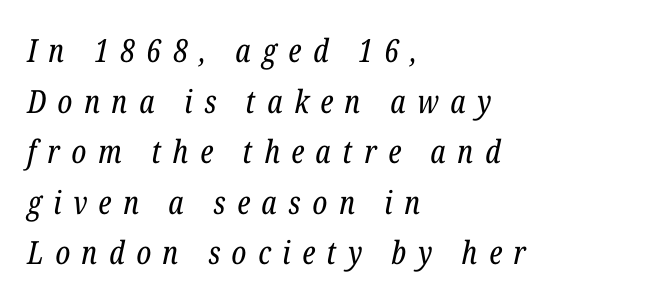
The image shows 32 px regular-weight, condensed serif type, italic (leaning right); set left-aligned, normal line spacing (1.58x), unusually wide letter spacing (+0.36 em), not underlined; low stroke contrast and a medium x-height.
